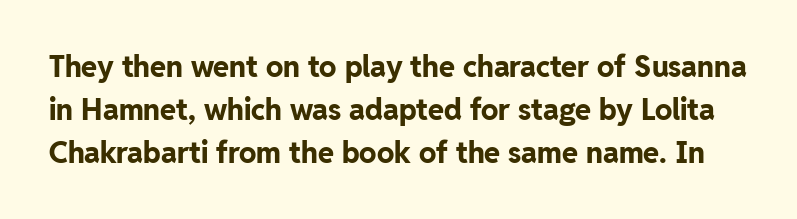
Serif or sans? Sans — the stroke terminals are bare. Is this a fixed-width face? No — the glyphs have proportional, varying widths. Inter-character spacing is left at the font's built-in metrics. The gap between lines stays unmarked. Leading: standard. This is heavy type, rendered in bold.
